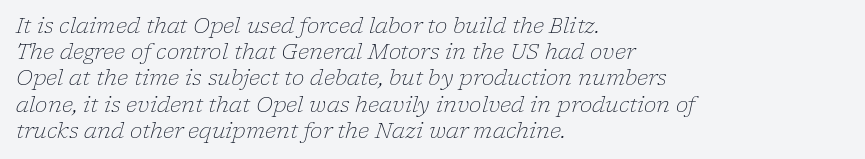
{"italic": "yes", "lean": "right", "slant_degrees": 17, "bold": "no", "underline": "no", "align": "left", "line_spacing": "normal", "line_spacing_ratio": 1.25, "letter_spacing": "normal", "letter_spacing_em": 0.0, "glyph_px": 21}
